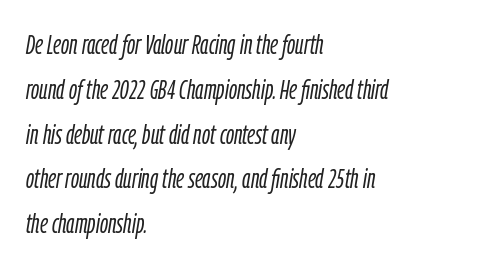
{"italic": "yes", "lean": "right", "slant_degrees": 9, "bold": "no", "weight": "light", "width": "condensed", "stroke_contrast": "low", "x_height": "medium", "monospaced": "no", "underline": "no", "align": "left", "line_spacing": "normal", "line_spacing_ratio": 1.6, "letter_spacing": "normal", "letter_spacing_em": 0.0, "glyph_px": 28}
